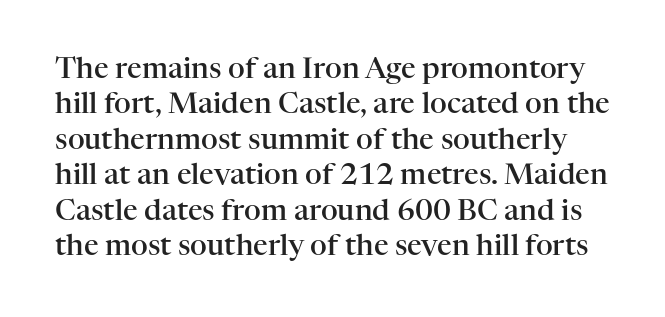
{"serif": "yes", "italic": "no", "bold": "semi", "weight": "semibold", "width": "normal", "stroke_contrast": "high", "x_height": "medium", "monospaced": "no", "underline": "no", "line_spacing_ratio": 1.22, "letter_spacing": "normal", "letter_spacing_em": 0.0, "glyph_px": 29}
